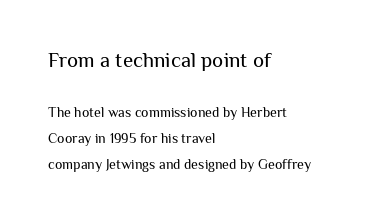
Q: Is the text bold? A: No.
Q: Is the text italic (slanted)? A: No, it is upright.
Q: Is the text underlined? A: No.
Q: How is the paragraph aligned? A: Left-aligned.
Q: Is the spacing between letters normal or unusually wide? A: Normal.
Q: Which block of text is set in a larger size, the first (top) or the second (bottom)? A: The first (top) one.
